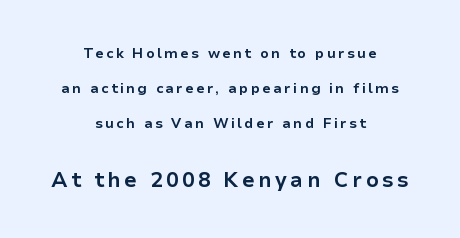
The image shows 21 px bold type, upright; set centered, loose line spacing (2.49x), not underlined; the second (bottom) block is 1.5x larger.
